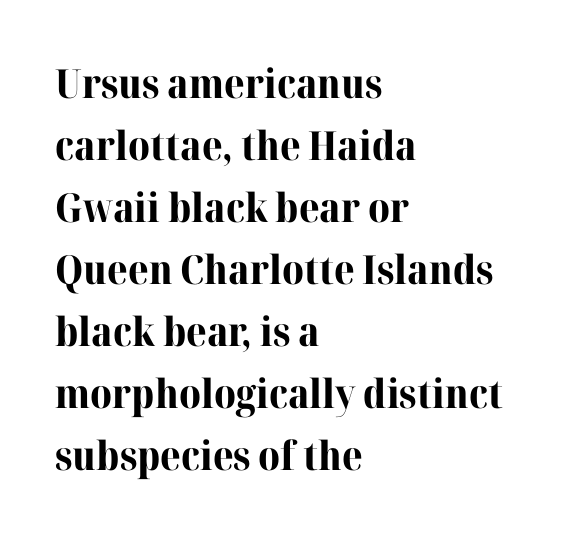
The passage shown is typeset with a serif family. The text block is weighted toward the left margin, trailing off unevenly rightward. Honestly, the letter spacing is just normal — you wouldn't notice it. The axis of the letterforms is exactly vertical. The space directly below the letters is spotless.
